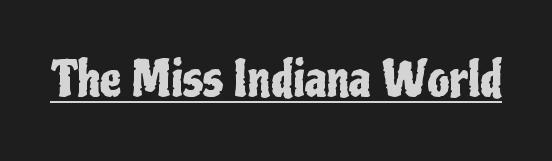
{"serif": "no", "italic": "no", "width": "condensed", "stroke_contrast": "low", "x_height": "medium", "monospaced": "no", "underline": "yes", "letter_spacing": "normal", "letter_spacing_em": 0.0, "glyph_px": 48}
